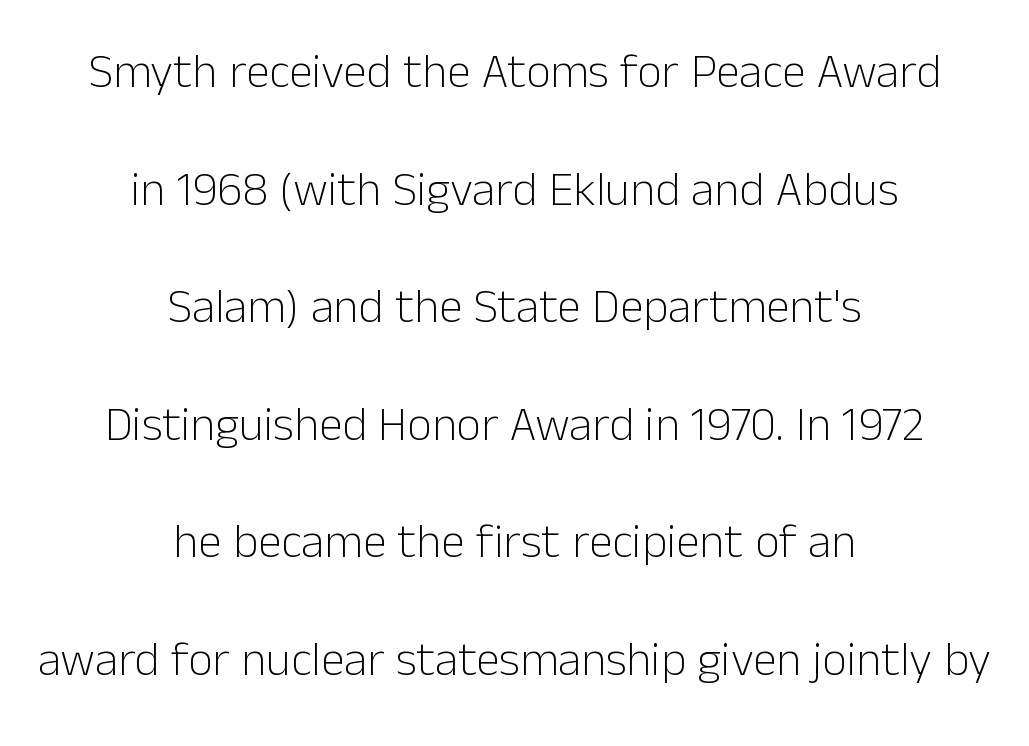
The image shows 48 px light sans-serif type, upright; set centered, loose line spacing (2.45x), normal letter spacing, not underlined; low stroke contrast and a medium x-height.
